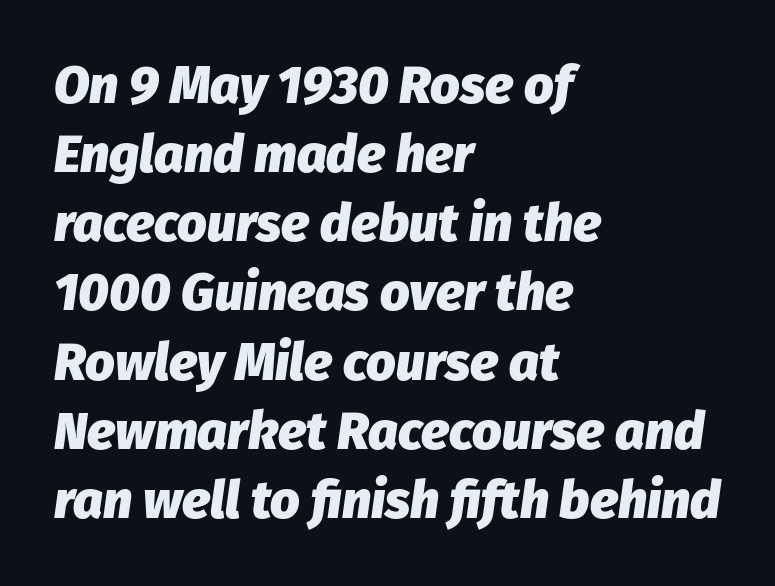
The image shows 52 px heavy type, italic (leaning right); set left-aligned, normal line spacing (1.33x), normal letter spacing, not underlined; low stroke contrast and a medium x-height.
